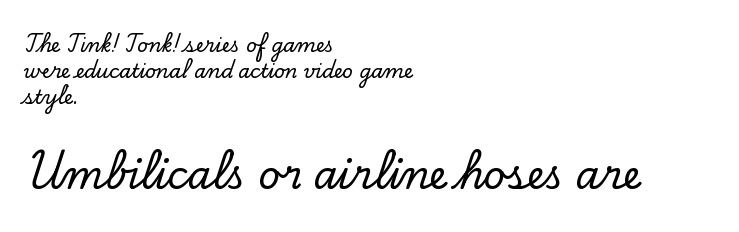
Q: Is the text italic (slanted)? A: Yes.
Q: Is the typeface a serif or a sans-serif typeface? A: Serif.
Q: Is the text underlined? A: No.
Q: How is the paragraph aligned? A: Left-aligned.
Q: Is the spacing between letters normal or unusually wide? A: Normal.
Q: Is the spacing between lines tight, normal or loose? A: Normal.
Q: Which block of text is set in a larger size, the first (top) or the second (bottom)? A: The second (bottom) one.
Q: Width (condensed, normal, or wide)? A: Normal.
Q: Stroke contrast? A: Low.
Q: x-height? A: Small.
Q: Monospaced? A: No.
